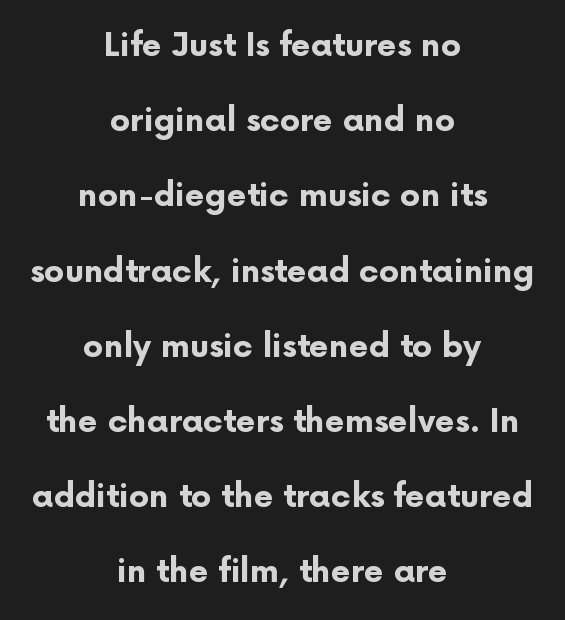
The image shows 32 px bold sans-serif type, upright; set centered, loose line spacing (2.35x), normal letter spacing, not underlined; low stroke contrast and a medium x-height.
